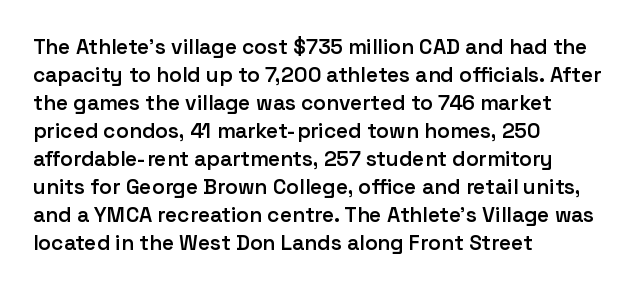
{"italic": "no", "bold": "semi", "underline": "no", "align": "left", "line_spacing": "normal", "line_spacing_ratio": 1.33, "letter_spacing": "normal", "letter_spacing_em": 0.0, "glyph_px": 21}
